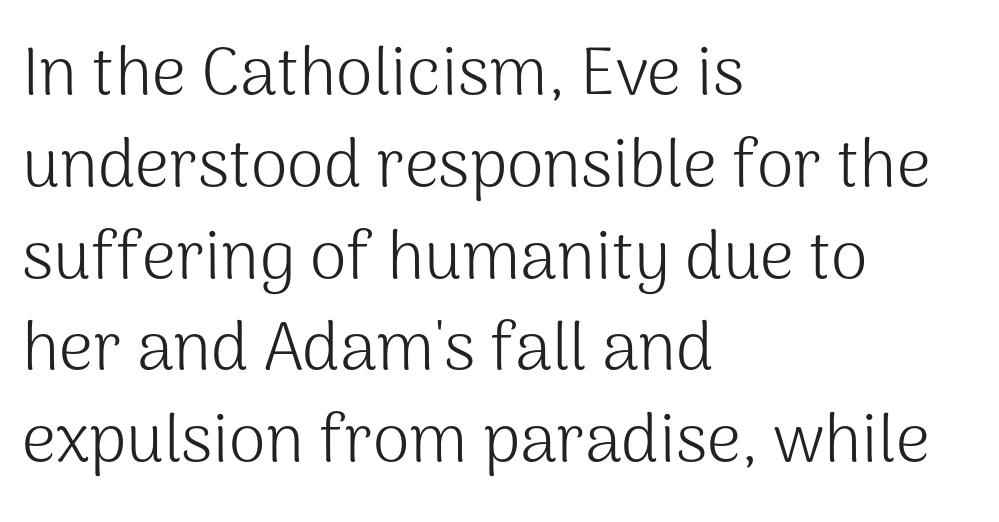
These lines are composed in type without serifs. How would I describe the line gaps? Plain and ordinary. How are the letters spaced? Ordinarily, with no added tracking. Varying glyph widths throughout — classic text-font behaviour. This sample uses an upright cut, with every glyph sitting square on the baseline.
